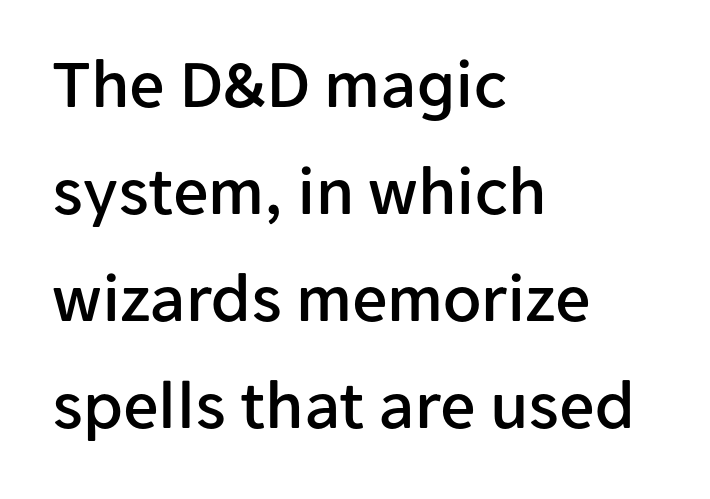
Q: Is the text italic (slanted)? A: No, it is upright.
Q: Is the typeface a serif or a sans-serif typeface? A: Sans-serif.
Q: Is the text underlined? A: No.
Q: How is the paragraph aligned? A: Left-aligned.
Q: Is the spacing between letters normal or unusually wide? A: Normal.
Q: Is the spacing between lines tight, normal or loose? A: Normal.
Q: Width (condensed, normal, or wide)? A: Normal.
Q: Stroke contrast? A: Low.
Q: x-height? A: Medium.
Q: Monospaced? A: No.
